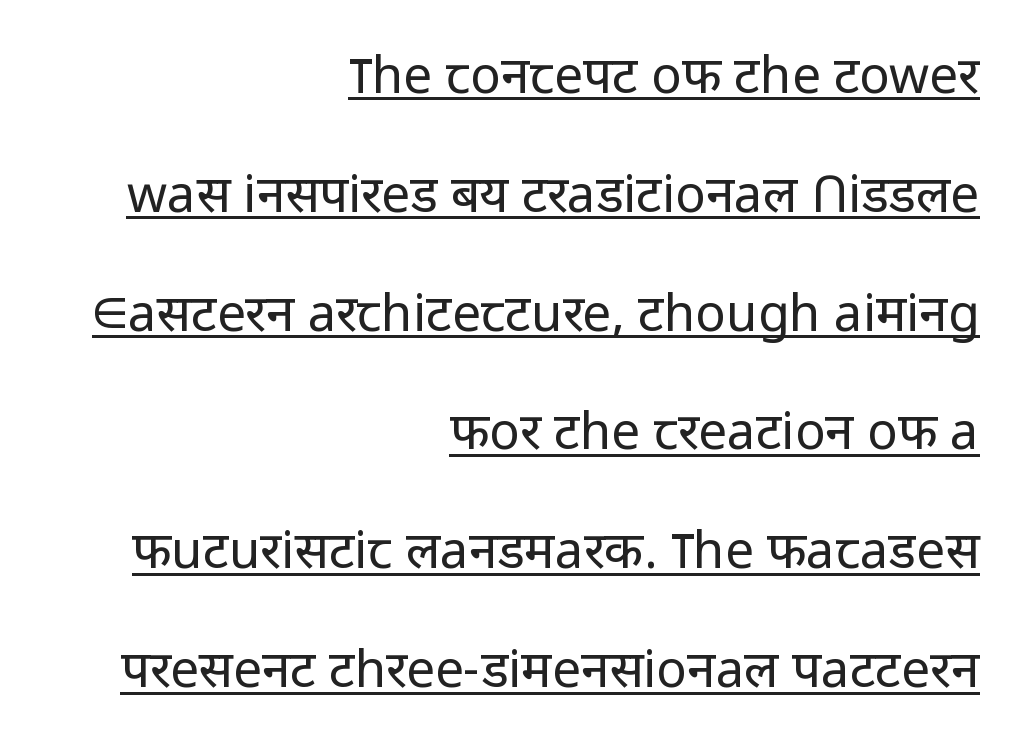
The image shows 51 px regular-weight sans-serif type, upright; set right-aligned, loose line spacing (2.33x), normal letter spacing, underlined; low stroke contrast and a medium x-height.
